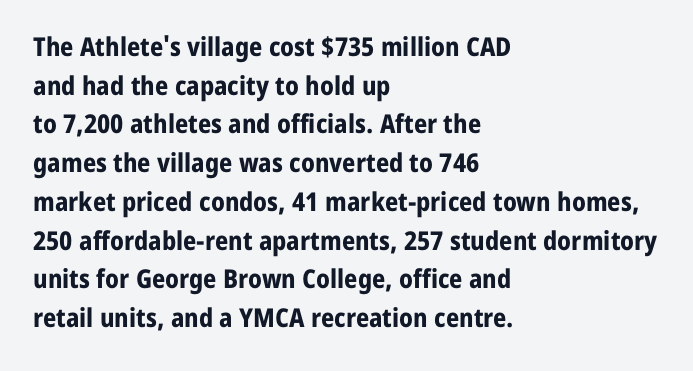
The image shows 26 px bold type, upright; set left-aligned, normal line spacing (1.49x), normal letter spacing, not underlined.
